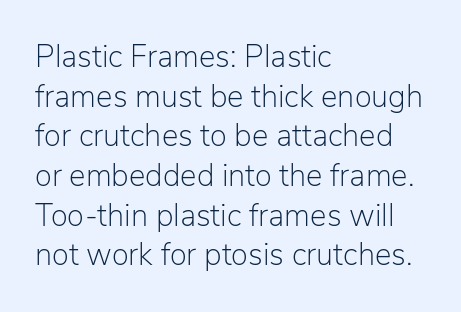
Unbolded letterforms with no extra heft. Each line starts at the same left margin while the right side varies. Line spacing here is normal. Stroke terminals: plain, sans-serif.
